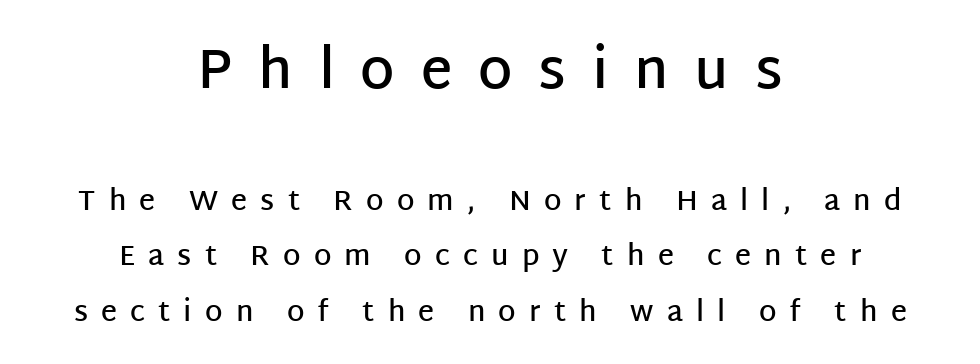
Q: Is the text bold? A: Semi-bold.
Q: Is the text italic (slanted)? A: No, it is upright.
Q: Is the typeface a serif or a sans-serif typeface? A: Sans-serif.
Q: Is the text underlined? A: No.
Q: How is the paragraph aligned? A: Centered.
Q: Is the spacing between letters normal or unusually wide? A: Unusually wide.
Q: Is the spacing between lines tight, normal or loose? A: Loose.
Q: Which block of text is set in a larger size, the first (top) or the second (bottom)? A: The first (top) one.
Q: Width (condensed, normal, or wide)? A: Normal.
Q: Stroke contrast? A: Low.
Q: x-height? A: Large.
Q: Monospaced? A: No.
